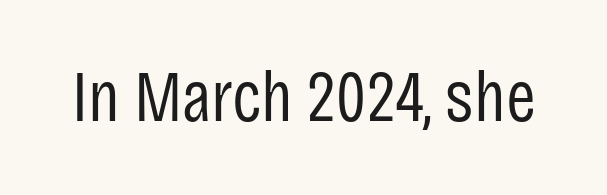
{"serif": "no", "italic": "no", "bold": "no", "weight": "regular", "width": "condensed", "stroke_contrast": "low", "x_height": "large", "monospaced": "no", "underline": "no", "letter_spacing": "normal", "letter_spacing_em": 0.0, "glyph_px": 72}
